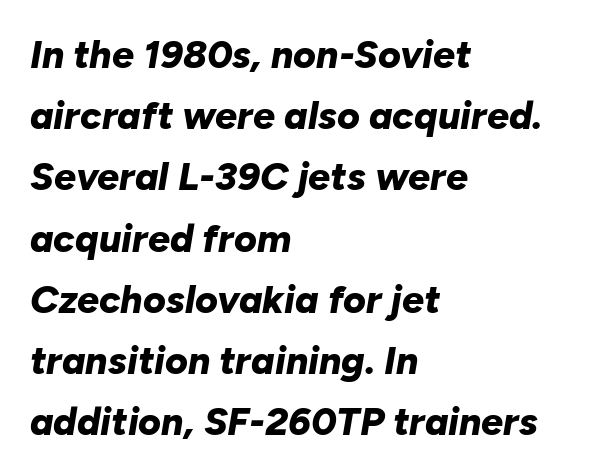
{"italic": "yes", "lean": "right", "slant_degrees": 10, "bold": "yes", "weight": "bold", "width": "normal", "stroke_contrast": "low", "x_height": "medium", "monospaced": "no", "underline": "no", "align": "left", "line_spacing": "normal", "line_spacing_ratio": 1.57, "letter_spacing": "normal", "letter_spacing_em": 0.0, "glyph_px": 39}
